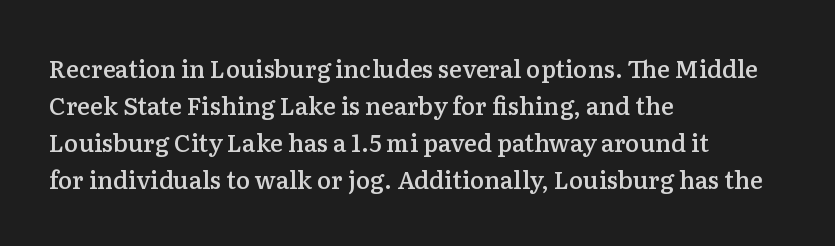
{"italic": "no", "bold": "semi", "underline": "no", "align": "left", "line_spacing": "normal", "line_spacing_ratio": 1.54, "letter_spacing": "normal", "letter_spacing_em": 0.0, "glyph_px": 24}
